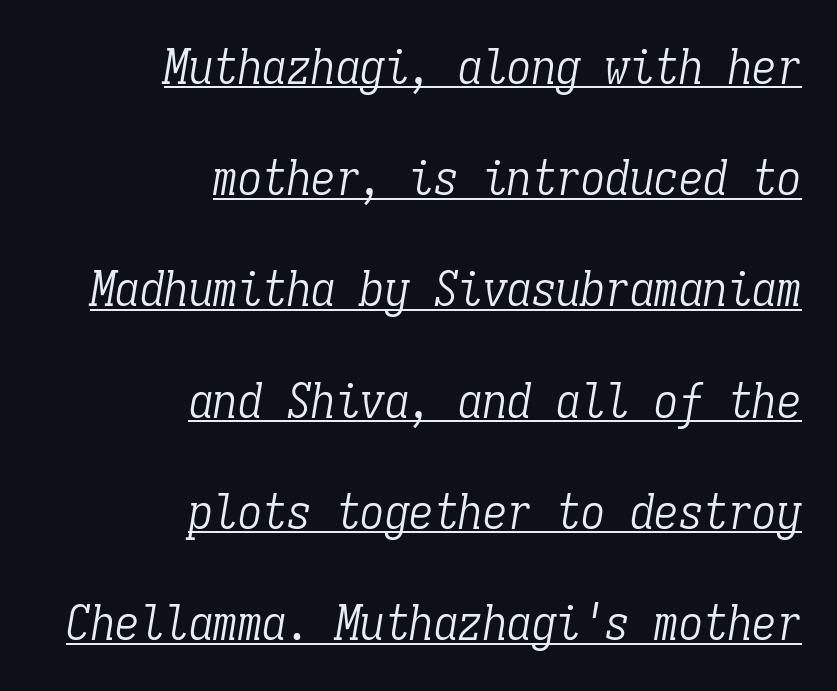
Q: Is the text bold? A: No.
Q: Is the text italic (slanted)? A: Yes, it leans right by about 9 degrees.
Q: Is the typeface a serif or a sans-serif typeface? A: Serif.
Q: Is the text underlined? A: Yes.
Q: How is the paragraph aligned? A: Right-aligned.
Q: Is the spacing between letters normal or unusually wide? A: Normal.
Q: Is the spacing between lines tight, normal or loose? A: Loose.
Q: Width (condensed, normal, or wide)? A: Condensed.
Q: Stroke contrast? A: Low.
Q: x-height? A: Medium.
Q: Monospaced? A: Yes.
